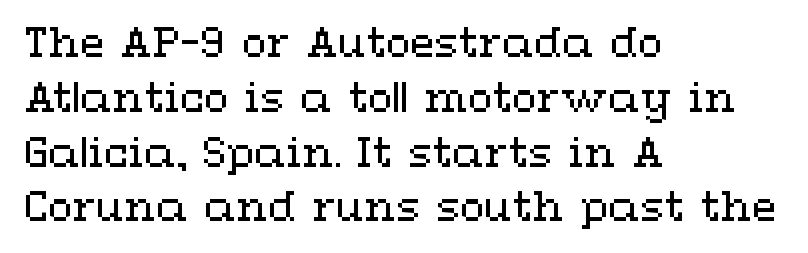
The image shows 40 px regular-weight, wide type, upright; set left-aligned, normal line spacing (1.37x), normal letter spacing, not underlined; medium stroke contrast and a medium x-height.
